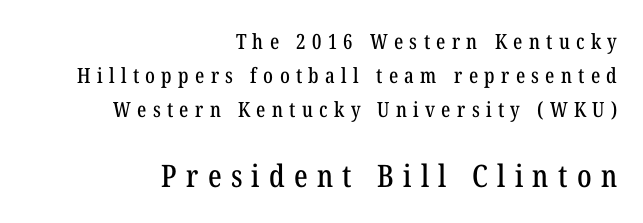
The lines sit at an ordinary, default distance from one another. The tracking reads as deliberately expanded to a designer's eye. Stroke terminals: seriffed. These lines are set flush right with a ragged left edge.
